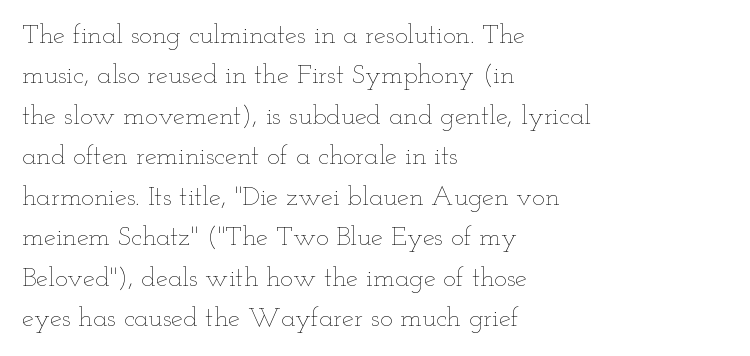
{"italic": "no", "bold": "no", "underline": "no", "align": "left", "line_spacing": "normal", "line_spacing_ratio": 1.5, "letter_spacing": "normal", "letter_spacing_em": 0.0, "glyph_px": 27}
